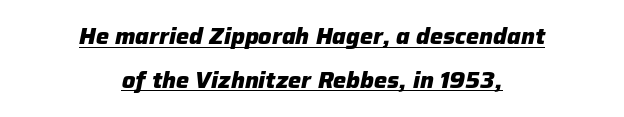
The image shows 22 px bold type, italic (leaning right); set centered, loose line spacing (1.98x), normal letter spacing, underlined.
